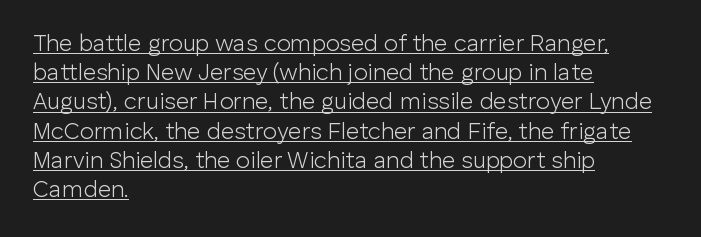
The image shows 23 px text type, upright; set left-aligned, normal line spacing (1.27x), normal letter spacing, underlined.
